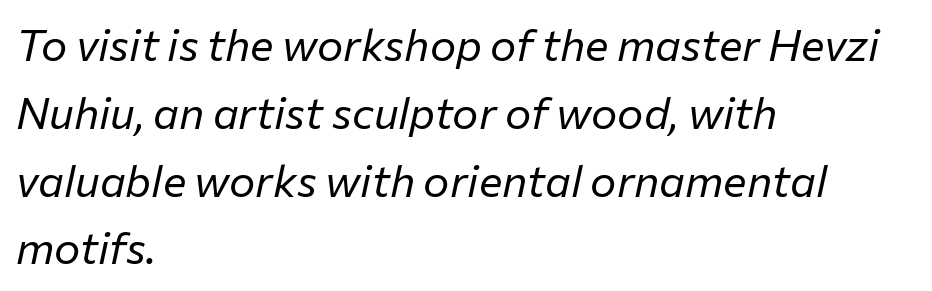
Here the designer chose a conventional face with non-uniform glyph widths. Every row of glyphs begins at an identical x-position on the left. The rendering applies a slant to the glyphs. Vertical spacing — default.
